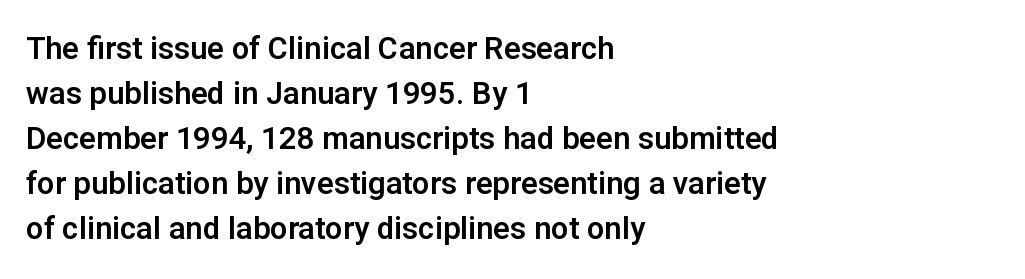
Q: Is the text italic (slanted)? A: No, it is upright.
Q: Is the typeface a serif or a sans-serif typeface? A: Sans-serif.
Q: Is the text underlined? A: No.
Q: How is the paragraph aligned? A: Left-aligned.
Q: Is the spacing between letters normal or unusually wide? A: Normal.
Q: Is the spacing between lines tight, normal or loose? A: Normal.
Q: Width (condensed, normal, or wide)? A: Normal.
Q: Stroke contrast? A: Low.
Q: x-height? A: Medium.
Q: Monospaced? A: No.
